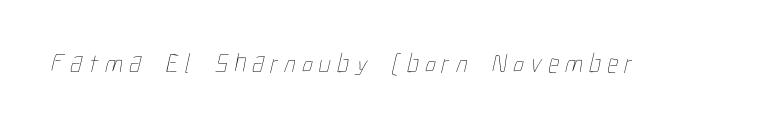
{"bold": "no", "underline": "no", "letter_spacing": "wide", "letter_spacing_em": 0.24, "glyph_px": 27}
